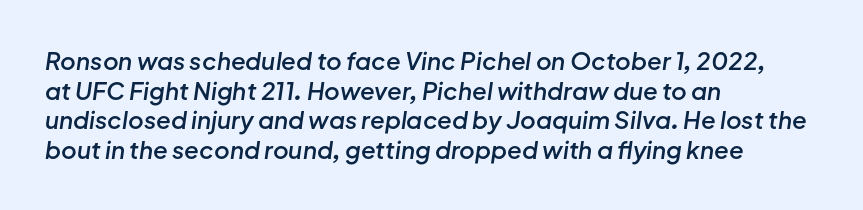
A fair bit of extra ink — the face is semibold, not bold. Only glyphs here, with clear space below each row. Look at the tracking — it's just the regular setting, nothing added. Does the copy run flush right? No — it runs flush left.
